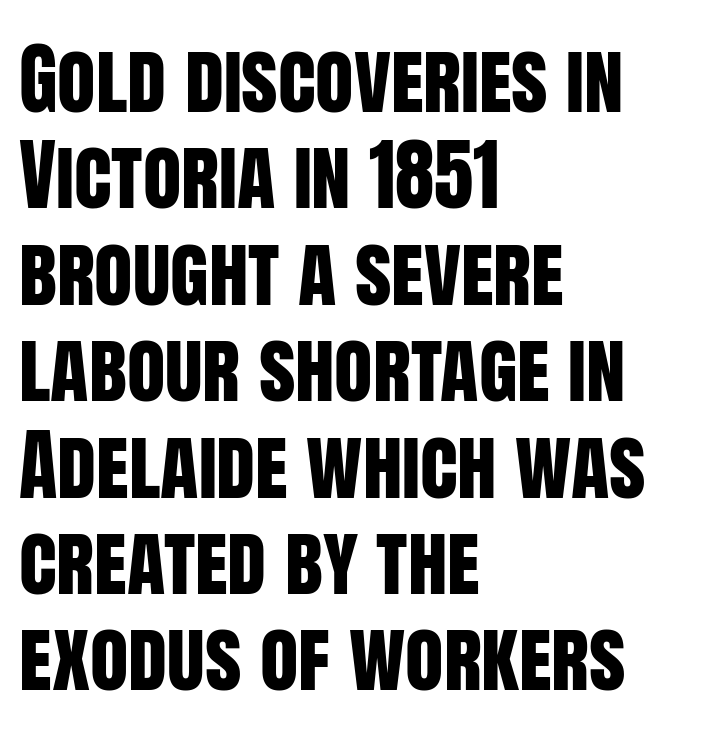
Q: Is the text italic (slanted)? A: No, it is upright.
Q: Is the typeface a serif or a sans-serif typeface? A: Sans-serif.
Q: Is the text underlined? A: No.
Q: How is the paragraph aligned? A: Left-aligned.
Q: Is the spacing between letters normal or unusually wide? A: Normal.
Q: Width (condensed, normal, or wide)? A: Condensed.
Q: Stroke contrast? A: Low.
Q: x-height? A: Large.
Q: Monospaced? A: No.
